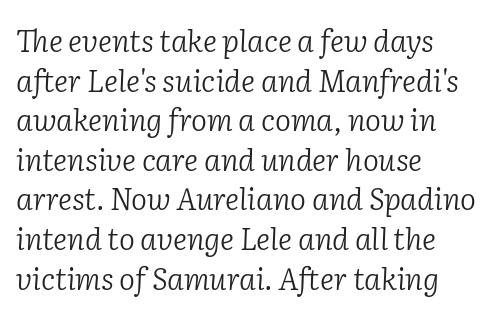
{"serif": "yes", "italic": "yes", "lean": "right", "slant_degrees": 2, "bold": "no", "weight": "light", "width": "normal", "stroke_contrast": "low", "x_height": "medium", "monospaced": "no", "underline": "no", "align": "left", "line_spacing": "normal", "line_spacing_ratio": 1.32, "letter_spacing": "normal", "letter_spacing_em": 0.0, "glyph_px": 30}
